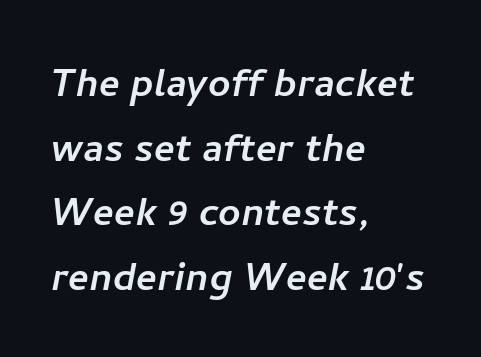
The image shows 49 px sans-serif type; set left-aligned, normal line spacing (1.32x), normal letter spacing, not underlined; low stroke contrast and a medium x-height.
